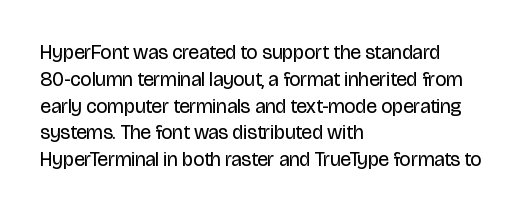
{"italic": "no", "bold": "no", "underline": "no", "align": "left", "line_spacing": "normal", "line_spacing_ratio": 1.34, "letter_spacing": "normal", "letter_spacing_em": 0.0, "glyph_px": 20}
